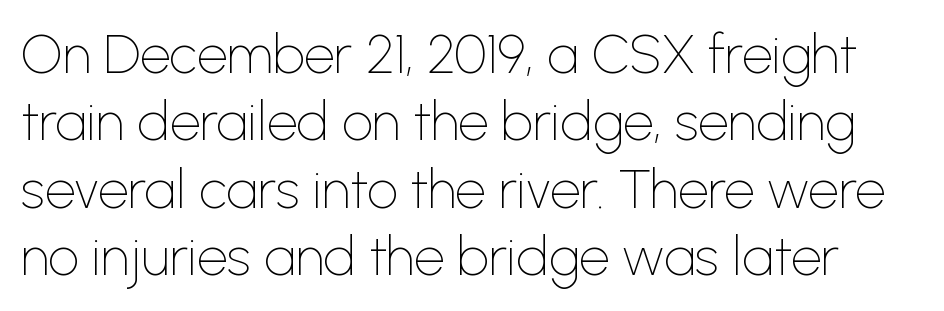
Q: Is the text bold? A: No.
Q: Is the text italic (slanted)? A: No, it is upright.
Q: Is the typeface a serif or a sans-serif typeface? A: Sans-serif.
Q: Is the text underlined? A: No.
Q: Is the spacing between letters normal or unusually wide? A: Normal.
Q: Is the spacing between lines tight, normal or loose? A: Normal.
Q: Width (condensed, normal, or wide)? A: Normal.
Q: Stroke contrast? A: Low.
Q: x-height? A: Medium.
Q: Monospaced? A: No.
